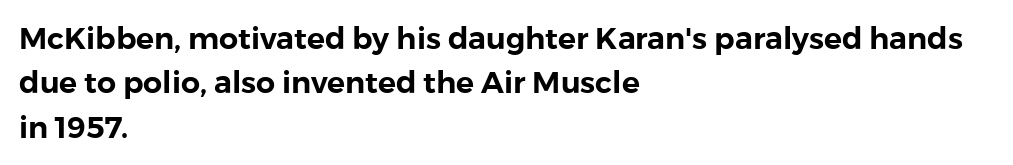
Underlining? Definitely not there. Note the varied advance widths — an 'i' is clearly narrower than an 'm'. Casual observation: everything's shoved over to the left. Interline gaps are of average width in this sample. Here the glyphs are tracked normally, forming tight word shapes. Look at the bottom of the vertical strokes: they stop flat, with no serifs.
